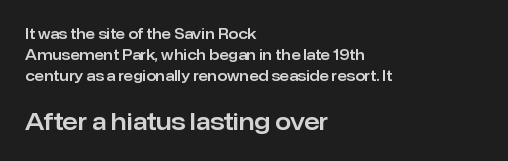
The lettering holds an erect, upright posture throughout. Reading down the block, your eye returns to a fixed left position each line. The leading is moderate, giving the passage an even texture. Each row of text sits above clean, open space. Type size steps up from the first block to the second.
